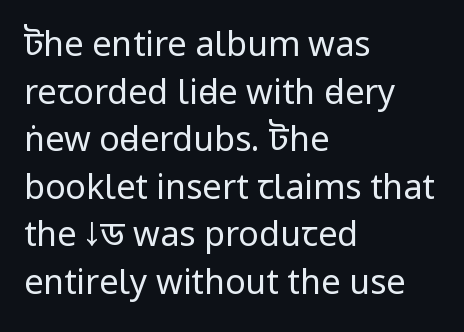
The image shows 34 px regular-weight, condensed sans-serif type, upright; set left-aligned, normal line spacing (1.4x), normal letter spacing, not underlined; low stroke contrast.
